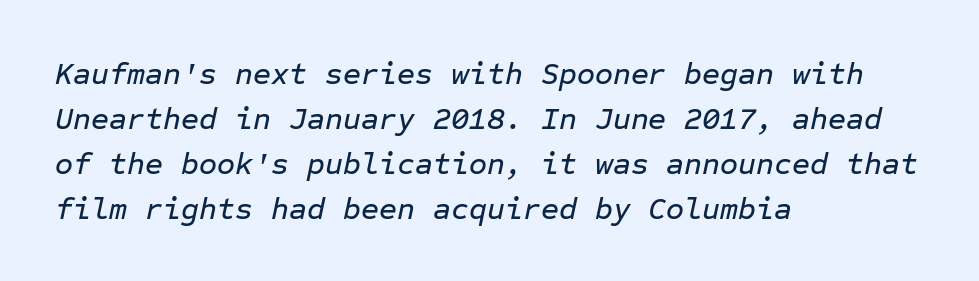
The passage shown stacks its lines at a standard gap. The rendering keeps characters at their native spacing. This is oblique type, the kind used for emphasis or titles. This sample has the even, mechanical cadence of fixed-width lettering. Check under the words: just untouched page.
